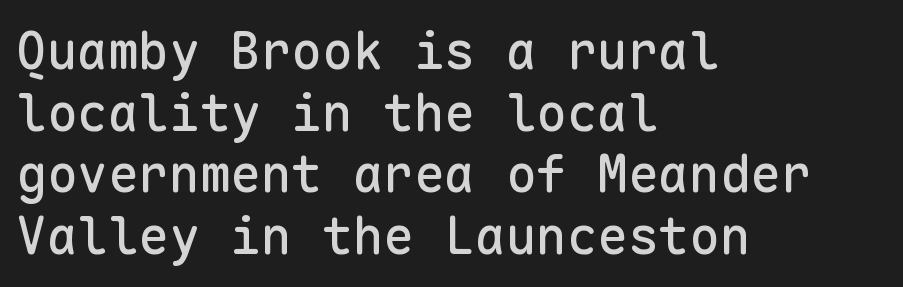
The image shows 51 px sans-serif type, upright, monospaced; set left-aligned, line spacing 1.21x, normal letter spacing, not underlined; low stroke contrast and a medium x-height.
